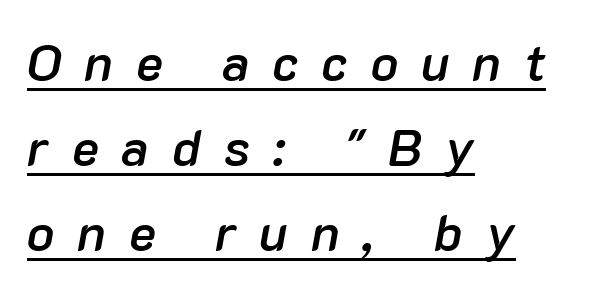
Q: Is the text bold? A: Semi-bold.
Q: Is the text italic (slanted)? A: Yes, it leans right by about 10 degrees.
Q: Is the text underlined? A: Yes.
Q: How is the paragraph aligned? A: Left-aligned.
Q: Is the spacing between letters normal or unusually wide? A: Unusually wide.
Q: Is the spacing between lines tight, normal or loose? A: Normal.
Q: Width (condensed, normal, or wide)? A: Normal.
Q: Stroke contrast? A: Low.
Q: x-height? A: Medium.
Q: Monospaced? A: No.
